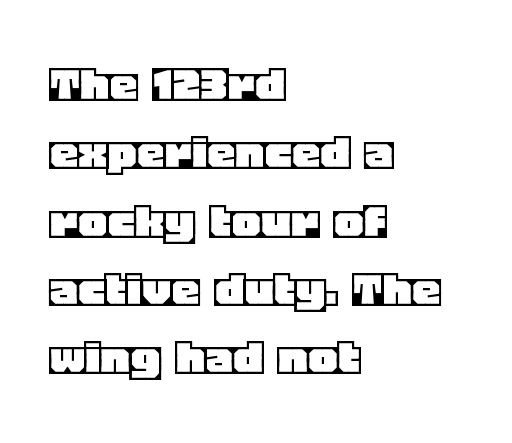
The image shows 56 px text type, upright; set left-aligned, line spacing 1.22x, normal letter spacing, not underlined; a large x-height.
